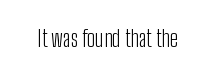
The image shows 23 px text type, upright; set normal letter spacing, not underlined.
